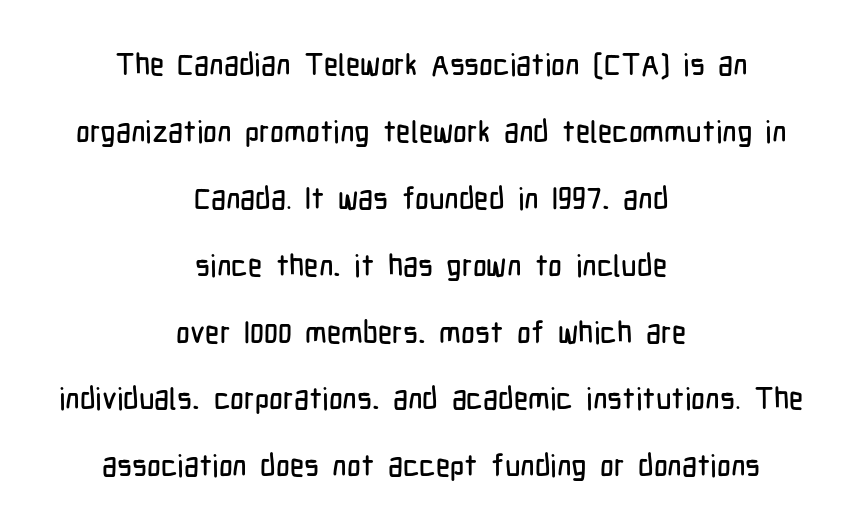
These lines stand farther apart than default settings would place them. The typesetter chose a symmetrical, centered arrangement here. The type family on display is of the sans-serif kind. In terms of posture, this sample is upright. Note the varied advance widths — an 'i' is clearly narrower than an 'm'.
